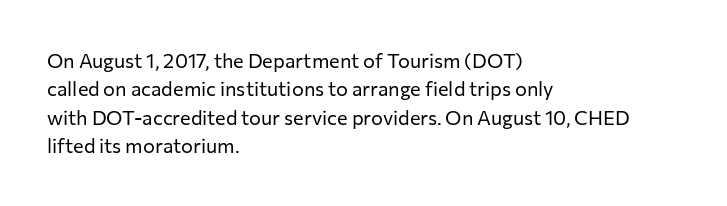
{"italic": "no", "bold": "no", "underline": "no", "align": "left", "line_spacing": "normal", "line_spacing_ratio": 1.42, "letter_spacing": "normal", "letter_spacing_em": 0.0, "glyph_px": 20}
